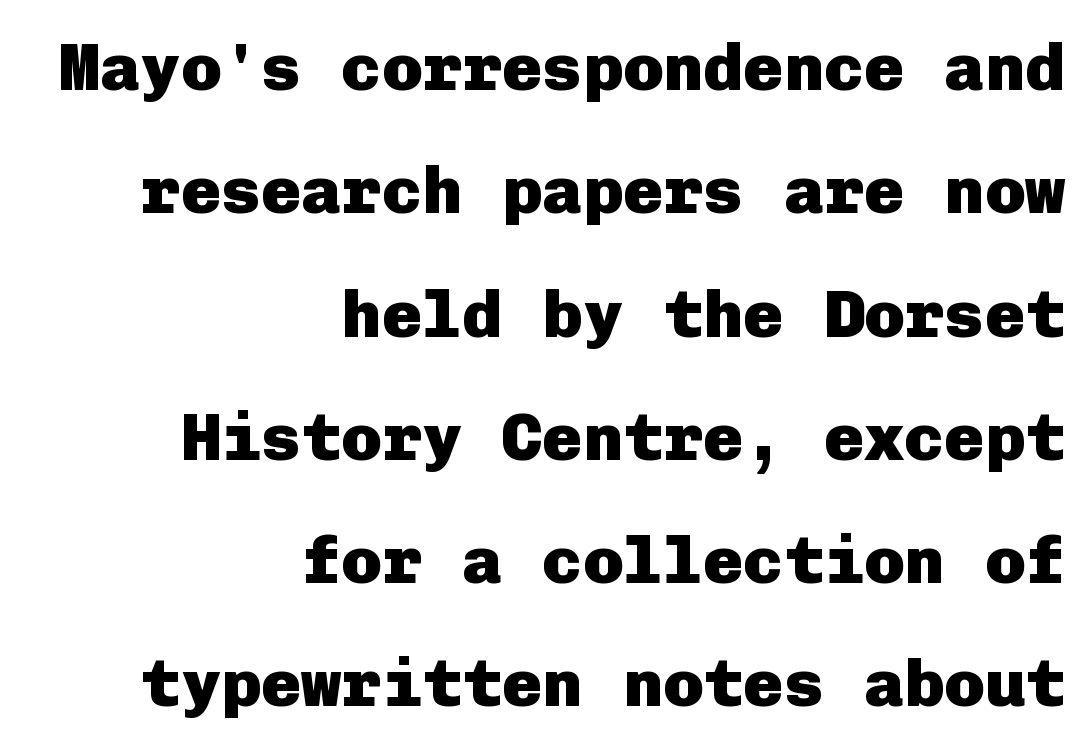
{"serif": "no", "italic": "no", "bold": "yes", "weight": "heavy", "width": "normal", "stroke_contrast": "low", "x_height": "medium", "underline": "no", "align": "right", "line_spacing_ratio": 1.84, "letter_spacing": "normal", "letter_spacing_em": 0.0, "glyph_px": 67}
